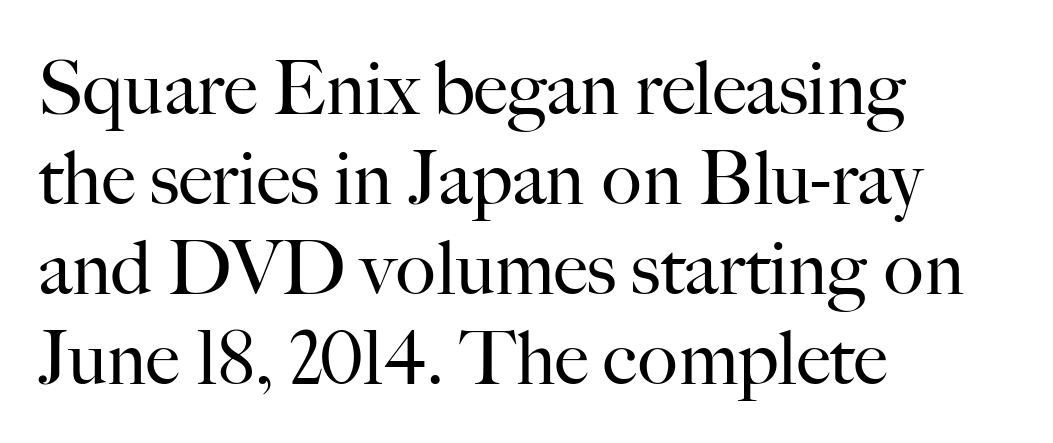
{"serif": "yes", "italic": "no", "bold": "no", "weight": "regular", "width": "normal", "stroke_contrast": "high", "x_height": "small", "monospaced": "no", "underline": "no", "align": "left", "line_spacing_ratio": 1.2, "letter_spacing": "normal", "letter_spacing_em": 0.0, "glyph_px": 75}
